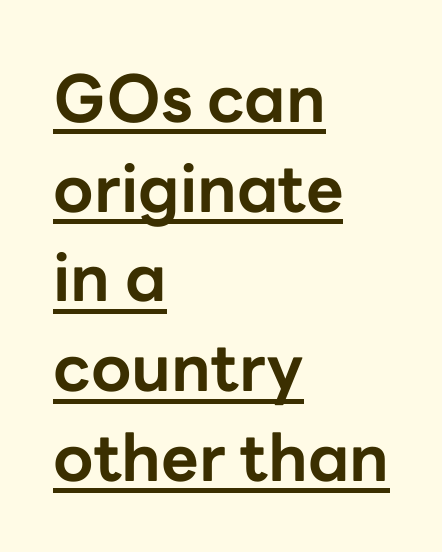
Horizontally, the lines are justified to the leading edge only. The gaps between neighbouring characters are ordinary and unremarkable. Nothing sits at the stroke ends, so this counts as sans-serif. The block of text has a typical density, with ordinary space between rows. What decoration does the sample have? An underline. Heavy, bold letterforms.
